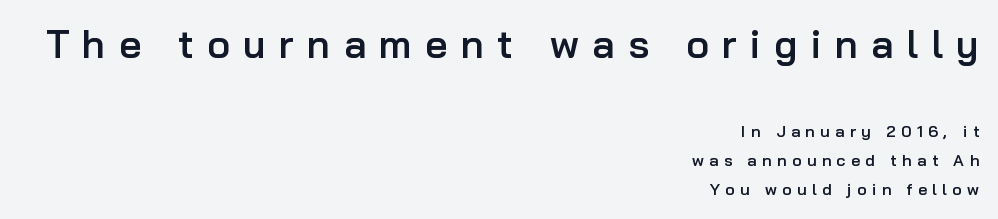
Q: Is the text bold? A: Semi-bold.
Q: Is the text italic (slanted)? A: No, it is upright.
Q: Is the typeface a serif or a sans-serif typeface? A: Sans-serif.
Q: Is the text underlined? A: No.
Q: How is the paragraph aligned? A: Right-aligned.
Q: Is the spacing between letters normal or unusually wide? A: Unusually wide.
Q: Which block of text is set in a larger size, the first (top) or the second (bottom)? A: The first (top) one.
Q: Width (condensed, normal, or wide)? A: Normal.
Q: Stroke contrast? A: Low.
Q: x-height? A: Medium.
Q: Monospaced? A: No.
